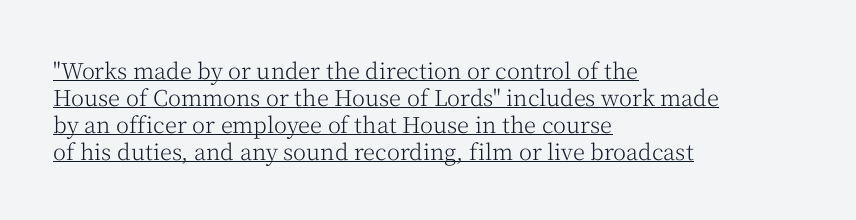
A student would call this left alignment; a typographer would say flush left, rag right. Vertical stems look standard width or narrower in stroke. Glyph-to-glyph distance matches everyday printed text. Posture: upright roman. Students, observe the line beneath the letters — that is underlining.
